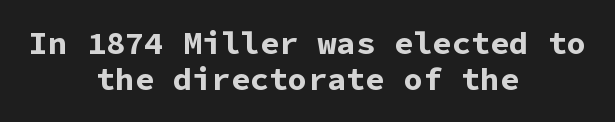
Q: Is the text bold? A: Yes.
Q: Is the text italic (slanted)? A: No, it is upright.
Q: Is the typeface a serif or a sans-serif typeface? A: Sans-serif.
Q: Is the text underlined? A: No.
Q: How is the paragraph aligned? A: Centered.
Q: Is the spacing between letters normal or unusually wide? A: Normal.
Q: Is the spacing between lines tight, normal or loose? A: Tight.
Q: Width (condensed, normal, or wide)? A: Normal.
Q: Stroke contrast? A: Low.
Q: x-height? A: Medium.
Q: Monospaced? A: Yes.
